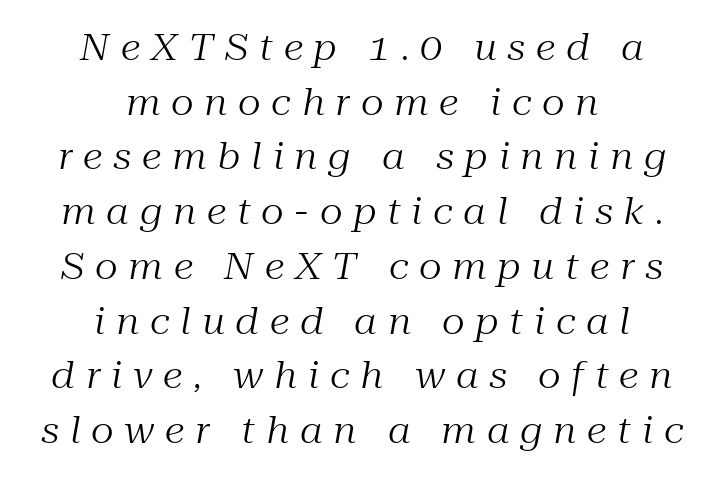
Q: Is the text bold? A: No.
Q: Is the text italic (slanted)? A: Yes, it leans right by about 10 degrees.
Q: Is the typeface a serif or a sans-serif typeface? A: Serif.
Q: Is the text underlined? A: No.
Q: How is the paragraph aligned? A: Centered.
Q: Is the spacing between letters normal or unusually wide? A: Unusually wide.
Q: Is the spacing between lines tight, normal or loose? A: Normal.
Q: Width (condensed, normal, or wide)? A: Normal.
Q: Stroke contrast? A: Medium.
Q: x-height? A: Medium.
Q: Monospaced? A: No.
